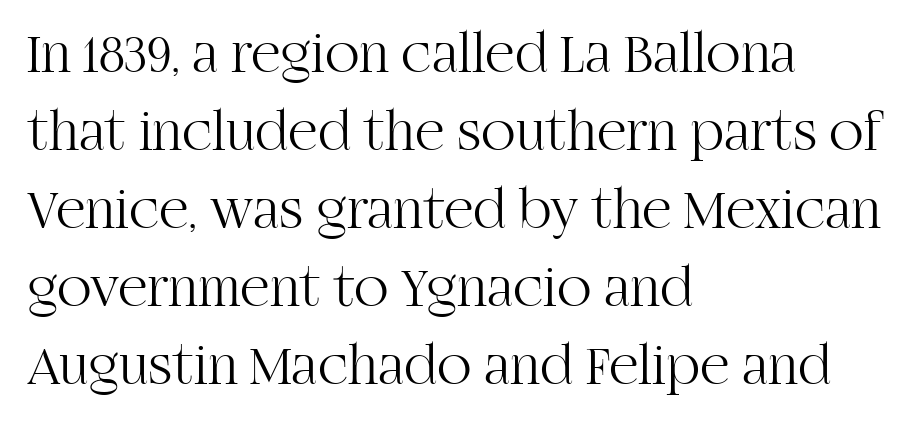
{"serif": "yes", "italic": "no", "bold": "no", "weight": "light", "width": "normal", "stroke_contrast": "high", "x_height": "large", "monospaced": "no", "underline": "no", "align": "left", "line_spacing": "normal", "line_spacing_ratio": 1.37, "letter_spacing": "normal", "letter_spacing_em": 0.0, "glyph_px": 57}
